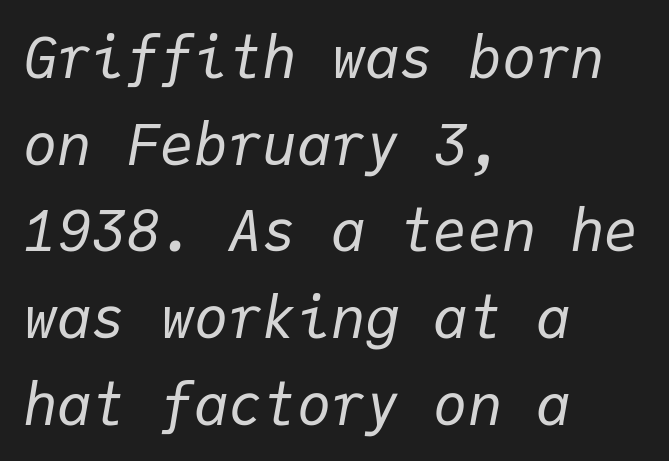
{"italic": "yes", "lean": "right", "slant_degrees": 9, "bold": "no", "weight": "regular", "width": "normal", "stroke_contrast": "low", "x_height": "medium", "monospaced": "yes", "underline": "no", "align": "left", "line_spacing": "normal", "line_spacing_ratio": 1.52, "letter_spacing": "normal", "letter_spacing_em": 0.0, "glyph_px": 57}
